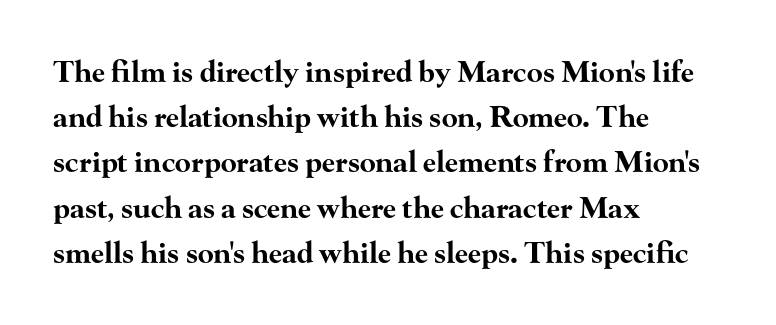
The image shows 29 px bold, wide serif type, upright; set left-aligned, normal line spacing (1.56x), normal letter spacing, not underlined; high stroke contrast and a small x-height.
